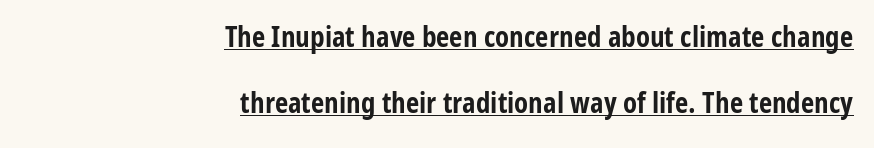
Is this a fixed-width face? No — the glyphs have proportional, varying widths. Caption: lettering with a line underneath. The face used here is rendered with its standard letterfit. The lines are quadded right. In terms of weight, the rendering is a true, heavy bold. This sample uses a sans-serif face.
